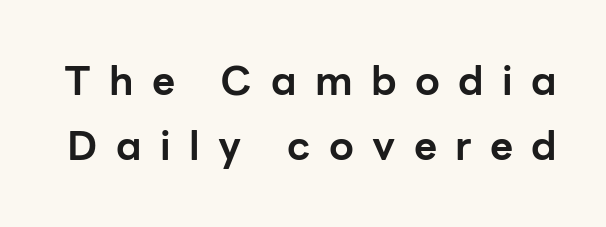
The image shows 40 px bold sans-serif type, upright; set normal line spacing (1.62x), unusually wide letter spacing (+0.46 em), not underlined; low stroke contrast and a medium x-height.
